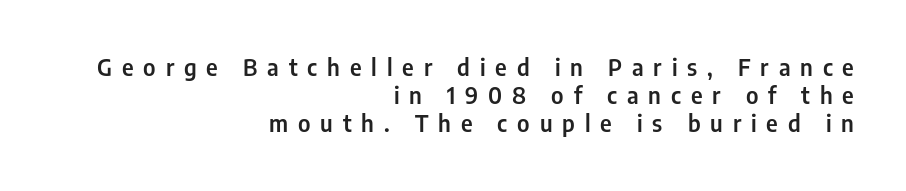
The image shows 23 px text type, upright; set right-aligned, line spacing 1.22x, unusually wide letter spacing (+0.43 em), not underlined.
